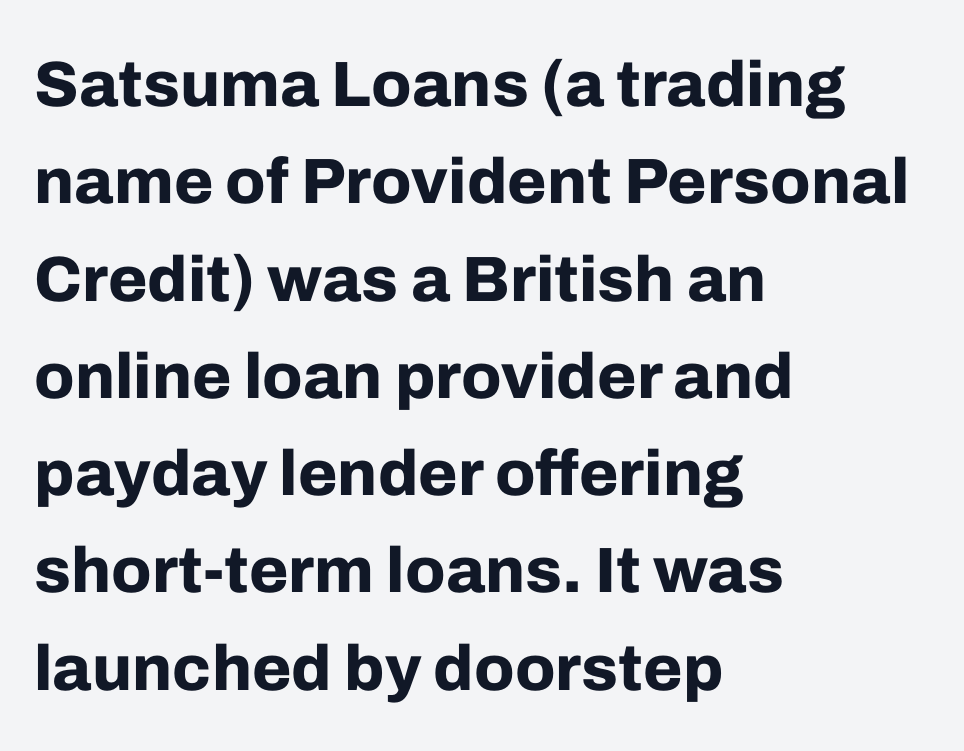
The typeface chosen for these lines omits serifs. The type sits square on the baseline with zero lean. Think of a printed novel: that variable character pitch is what you see here. The rendering uses a bold face; every stroke is thick and dark.
